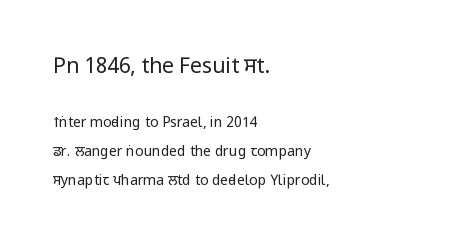
{"italic": "no", "bold": "no", "underline": "no", "align": "left", "line_spacing": "loose", "line_spacing_ratio": 2.09, "letter_spacing": "normal", "letter_spacing_em": 0.0, "larger_block": "first", "size_ratio": 1.5, "glyph_px": 21}
